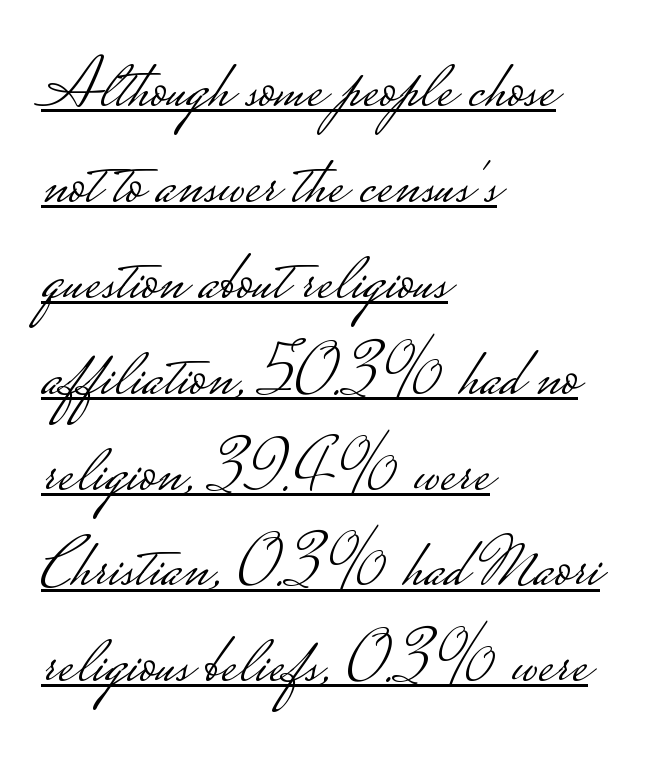
The letterforms sit at book weight or below. Character widths vary here, with narrow letters taking less room than wide ones. The glyphs are accompanied by a horizontal stroke just below them. The block of text has a typical density, with ordinary space between rows. Serifs: no, the terminals of the letterforms are clean.
